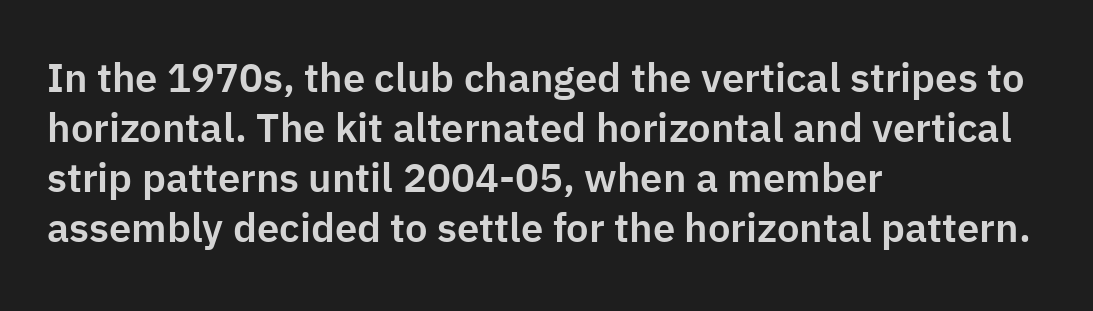
Nope, not italic — everything's standing straight. Where is the straight margin? On the left. Varying glyph widths throughout — classic text-font behaviour. A sans-serif font was chosen for this passage. Baseline-to-baseline distance is the conventional proportion of letter height.
